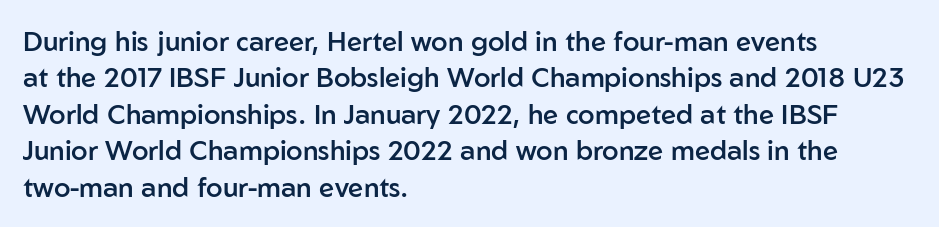
{"italic": "no", "bold": "semi", "underline": "no", "align": "left", "line_spacing": "normal", "line_spacing_ratio": 1.35, "letter_spacing": "normal", "letter_spacing_em": 0.0, "glyph_px": 27}
